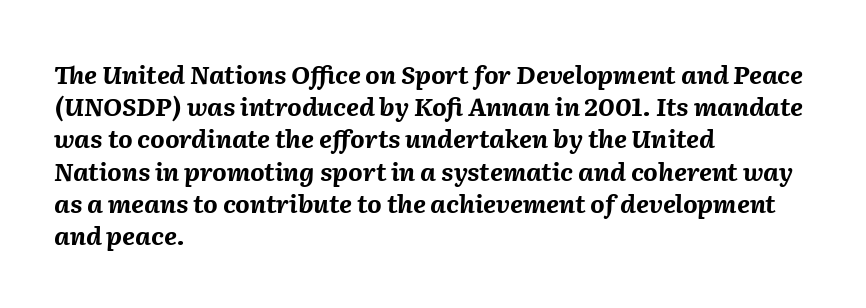
The image shows 25 px bold type, italic (leaning right); set left-aligned, normal line spacing (1.29x), normal letter spacing, not underlined.
